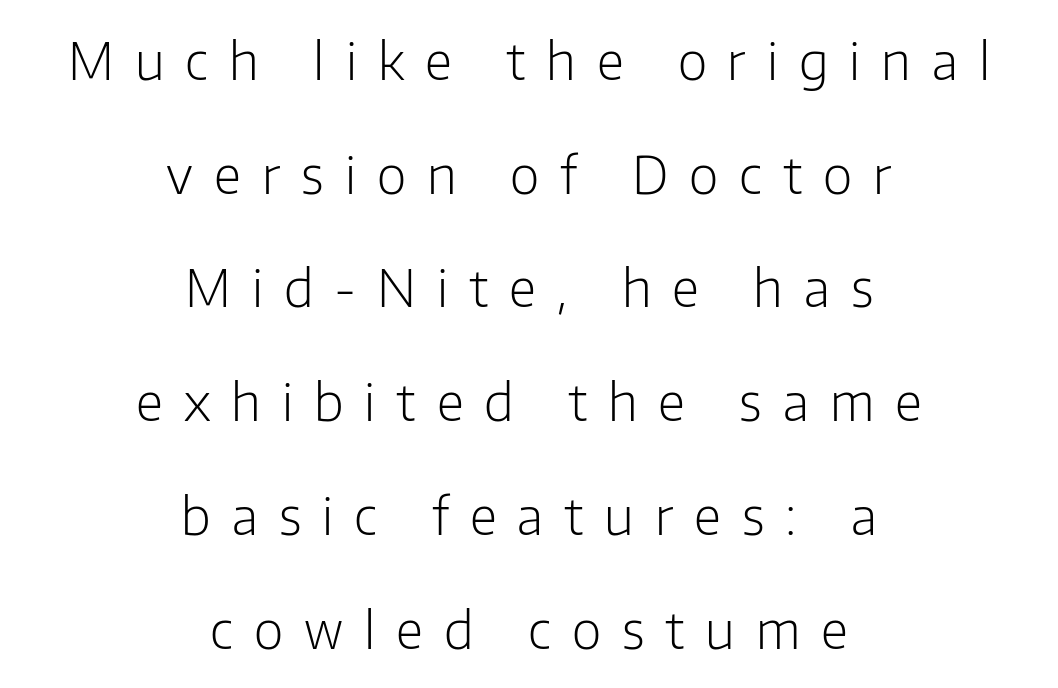
The font is comparable to plain body text, perhaps lighter. The face used here is proportionally spaced, like ordinary book or web type. Glyph-to-glyph distance is far greater than everyday printed text. Style check: upright. The space directly below the letters is spotless. Notice the wide empty band between every row — that's loose leading.
